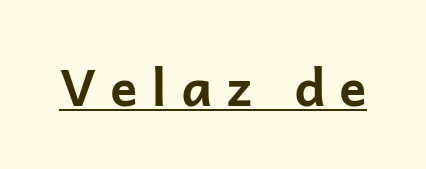
A typesetter would call this heavily tracked-out type. The face used here is proportionally spaced, like ordinary book or web type. The characters display no serif detailing; their extremities are plain. Posture: vertical.
